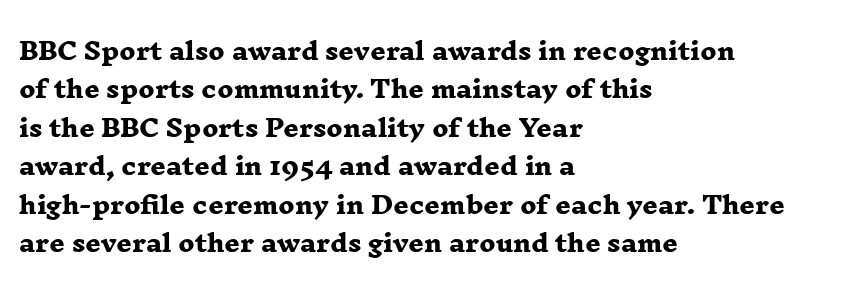
{"bold": "yes", "underline": "no", "align": "left", "line_spacing": "normal", "line_spacing_ratio": 1.6, "letter_spacing": "normal", "letter_spacing_em": 0.0, "glyph_px": 24}
